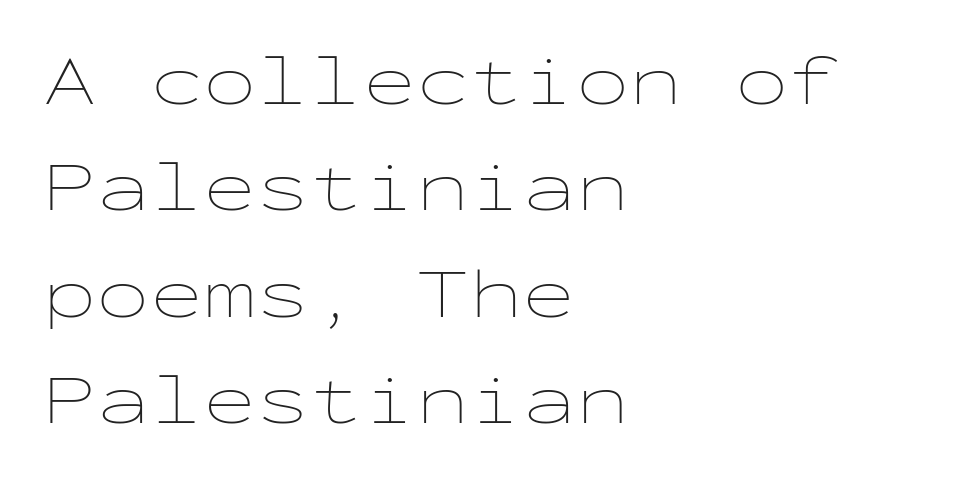
{"italic": "no", "bold": "no", "weight": "thin", "width": "wide", "stroke_contrast": "low", "x_height": "medium", "monospaced": "yes", "underline": "no", "align": "left", "line_spacing": "normal", "line_spacing_ratio": 1.5, "letter_spacing": "normal", "letter_spacing_em": 0.0, "glyph_px": 71}
